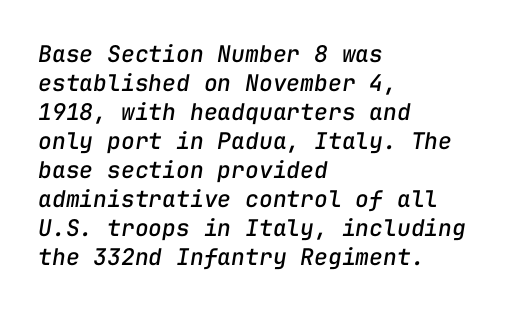
Q: Is the text italic (slanted)? A: Yes, it leans right by about 9 degrees.
Q: Is the text underlined? A: No.
Q: How is the paragraph aligned? A: Left-aligned.
Q: Is the spacing between letters normal or unusually wide? A: Normal.
Q: Is the spacing between lines tight, normal or loose? A: Normal.
